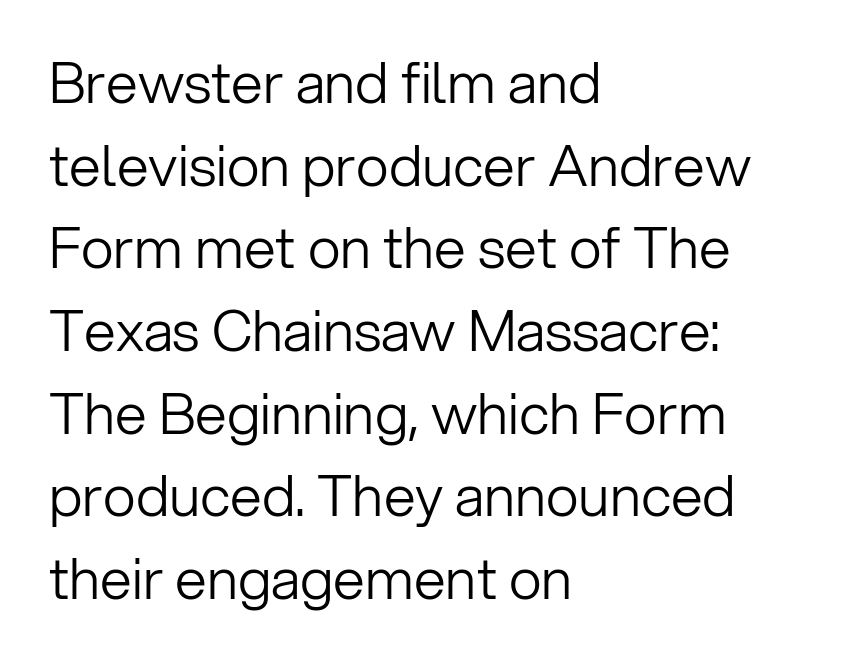
The image shows 57 px light sans-serif type, upright; set left-aligned, normal line spacing (1.45x), normal letter spacing, not underlined; low stroke contrast and a medium x-height.
